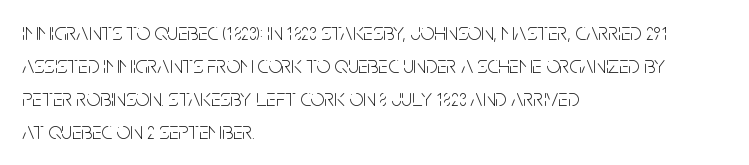
{"italic": "no", "bold": "no", "underline": "no", "align": "left", "line_spacing": "normal", "line_spacing_ratio": 1.37, "letter_spacing": "normal", "letter_spacing_em": 0.0, "glyph_px": 24}
